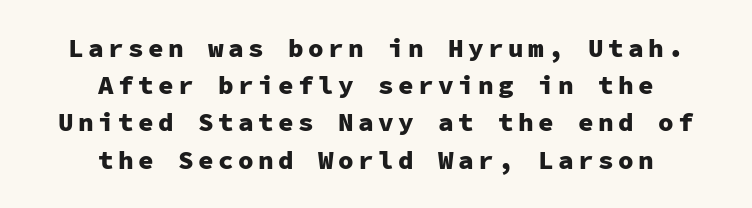
Q: Is the text bold? A: Yes.
Q: Is the text italic (slanted)? A: No, it is upright.
Q: Is the text underlined? A: No.
Q: How is the paragraph aligned? A: Centered.
Q: Is the spacing between lines tight, normal or loose? A: Normal.
